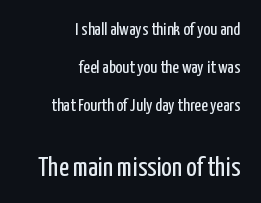
Q: Is the text bold? A: No.
Q: Is the text italic (slanted)? A: No, it is upright.
Q: Is the text underlined? A: No.
Q: How is the paragraph aligned? A: Right-aligned.
Q: Is the spacing between letters normal or unusually wide? A: Normal.
Q: Is the spacing between lines tight, normal or loose? A: Loose.
Q: Which block of text is set in a larger size, the first (top) or the second (bottom)? A: The second (bottom) one.
